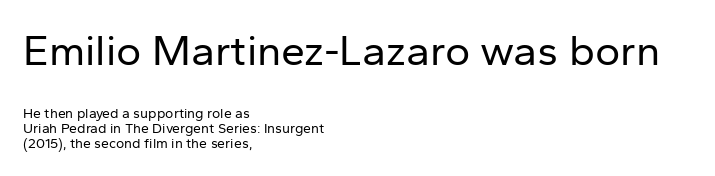
The image shows 43 px regular-weight sans-serif type, upright; set left-aligned, tight line spacing (1.08x), normal letter spacing, not underlined; the first (top) block is 3.07x larger; low stroke contrast and a medium x-height.
